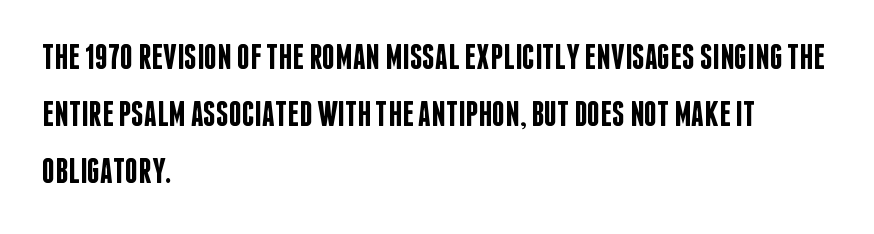
The characters display no serif detailing; their extremities are plain. Here the designer chose a conventional face with non-uniform glyph widths. You could call the tracking neutral — neither tight nor loose. Horizontally, the lines are justified to the leading edge only. Posture: upright roman.
